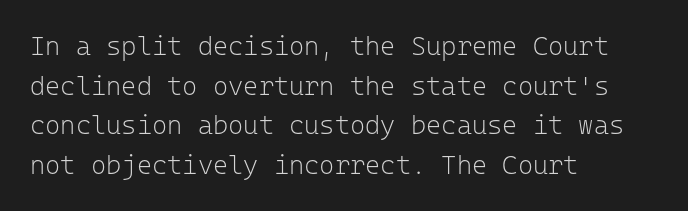
Q: Is the text bold? A: No.
Q: Is the text italic (slanted)? A: No, it is upright.
Q: Is the text underlined? A: No.
Q: How is the paragraph aligned? A: Left-aligned.
Q: Is the spacing between letters normal or unusually wide? A: Normal.
Q: Is the spacing between lines tight, normal or loose? A: Normal.
